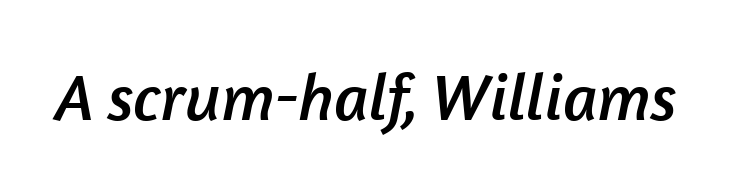
Q: Is the typeface a serif or a sans-serif typeface? A: Sans-serif.
Q: Is the text underlined? A: No.
Q: Is the spacing between letters normal or unusually wide? A: Normal.
Q: Width (condensed, normal, or wide)? A: Normal.
Q: Stroke contrast? A: Low.
Q: x-height? A: Medium.
Q: Monospaced? A: No.
